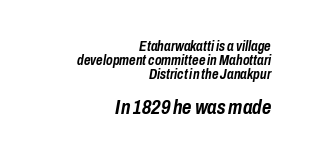
{"italic": "yes", "lean": "right", "slant_degrees": 10, "bold": "yes", "underline": "no", "align": "right", "line_spacing": "tight", "line_spacing_ratio": 1.0, "letter_spacing": "normal", "letter_spacing_em": 0.0, "larger_block": "second", "size_ratio": 1.43, "glyph_px": 20}
